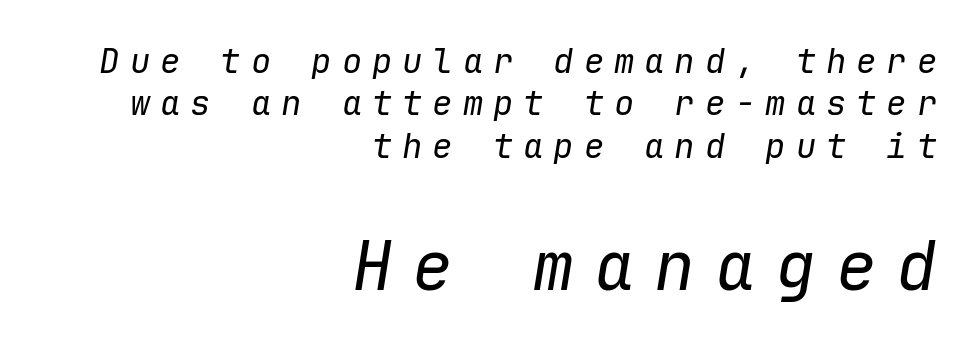
A typesetter would call this leading conventional body-copy spacing. Think of a typewriter: that constant character pitch is what you see here. Quick note: italic. You get the small type first, then a jump to larger type. The rag falls on the left side of this text block. Inter-character spacing is expanded well beyond the font's built-in metrics.
